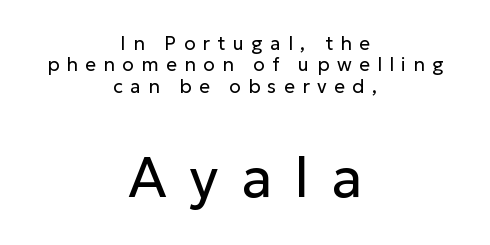
The image shows 57 px regular-weight sans-serif type, upright; set centered, tight line spacing (1.13x), unusually wide letter spacing (+0.39 em), not underlined; the second (bottom) block is 3.0x larger; low stroke contrast and a medium x-height.
